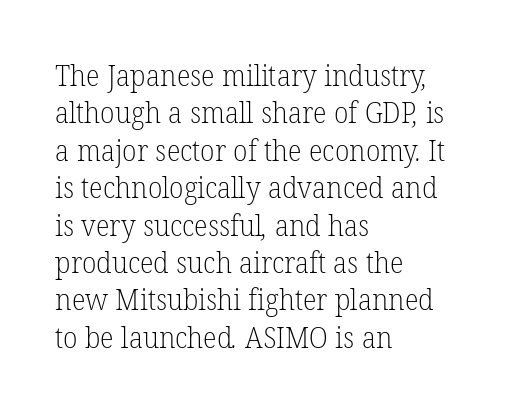
{"serif": "yes", "bold": "no", "weight": "light", "width": "normal", "stroke_contrast": "low", "x_height": "medium", "monospaced": "no", "underline": "no", "align": "left", "line_spacing": "normal", "line_spacing_ratio": 1.29, "letter_spacing": "normal", "letter_spacing_em": 0.0, "glyph_px": 29}
